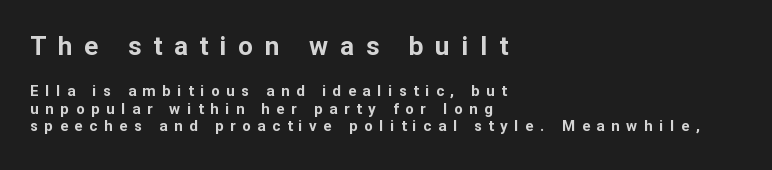
Plenty of ink on the page — the face is bold. Someone cranked the tracking dial way up on this one. The area under the type is left untouched. Horizontally, the lines are justified to the leading edge only.
